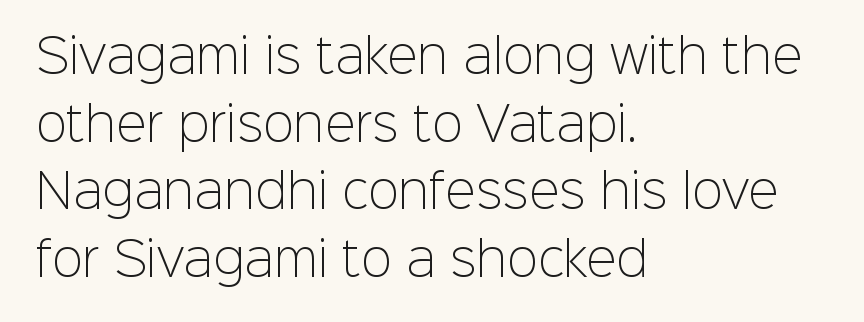
The image shows 46 px light sans-serif type, upright; set left-aligned, normal line spacing (1.47x), normal letter spacing, not underlined; low stroke contrast and a medium x-height.
